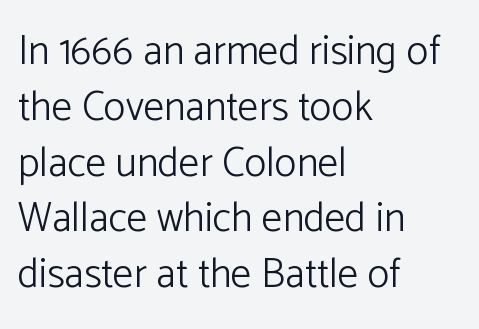
The image shows 41 px light sans-serif type, upright; set left-aligned, normal line spacing (1.36x), normal letter spacing, not underlined; low stroke contrast and a medium x-height.
